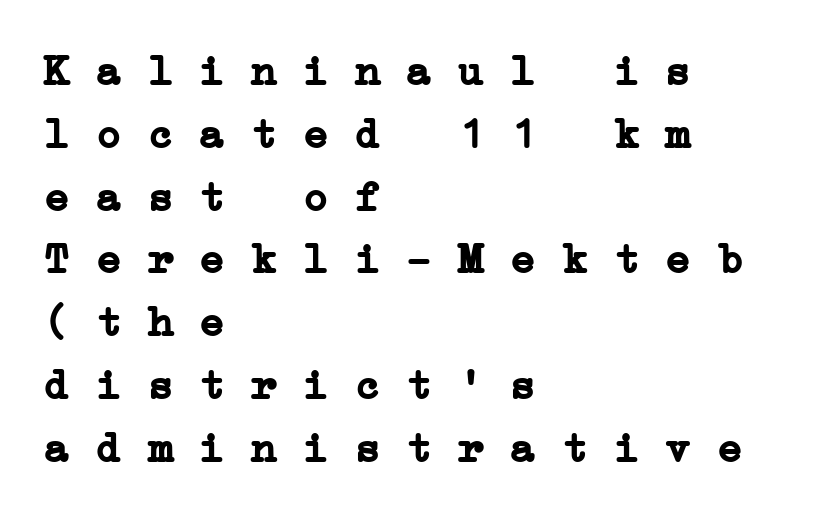
Q: Is the text bold? A: Yes.
Q: Is the typeface a serif or a sans-serif typeface? A: Serif.
Q: Is the text underlined? A: No.
Q: How is the paragraph aligned? A: Left-aligned.
Q: Is the spacing between letters normal or unusually wide? A: Normal.
Q: Is the spacing between lines tight, normal or loose? A: Normal.
Q: Width (condensed, normal, or wide)? A: Wide.
Q: Stroke contrast? A: Low.
Q: x-height? A: Medium.
Q: Monospaced? A: Yes.
